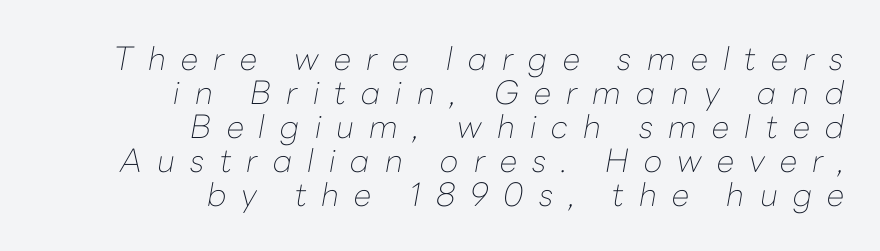
{"italic": "yes", "lean": "right", "slant_degrees": 10, "bold": "no", "weight": "thin", "width": "normal", "stroke_contrast": "low", "x_height": "medium", "monospaced": "no", "underline": "no", "align": "right", "line_spacing": "tight", "line_spacing_ratio": 1.06, "letter_spacing": "wide", "letter_spacing_em": 0.47, "glyph_px": 32}
